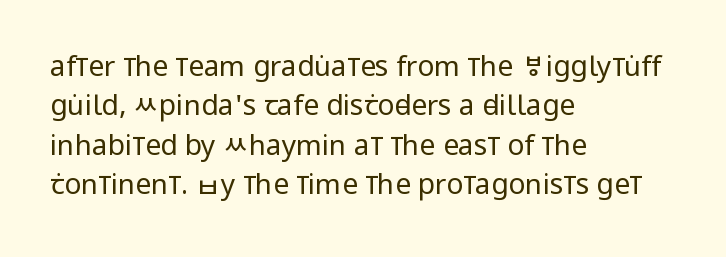
Vertical spacing — default. When letters stand straight like this, we call the style roman or upright. The line texture is even and compact thanks to regular tracking. Each row of text sits above clean, open space. Weight: regular or lighter.
